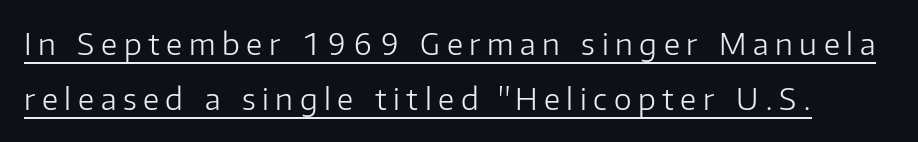
The image shows 30 px light sans-serif type, upright; set line spacing 1.84x, unusually wide letter spacing (+0.22 em), underlined; low stroke contrast and a medium x-height.
